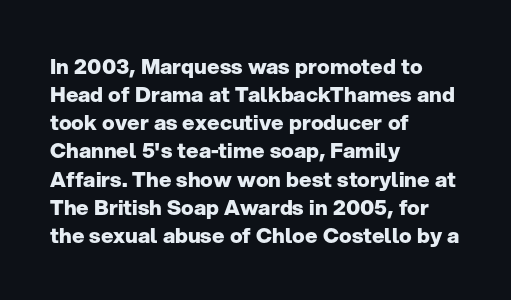
{"italic": "no", "bold": "yes", "underline": "no", "align": "left", "line_spacing": "normal", "line_spacing_ratio": 1.34, "letter_spacing": "normal", "letter_spacing_em": 0.0, "glyph_px": 21}
